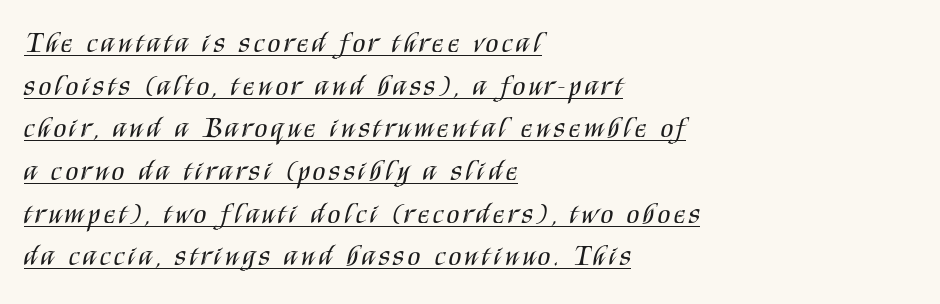
{"serif": "no", "bold": "no", "weight": "regular", "width": "condensed", "stroke_contrast": "medium", "x_height": "large", "monospaced": "no", "underline": "yes", "align": "left", "line_spacing": "normal", "line_spacing_ratio": 1.47, "glyph_px": 29}
